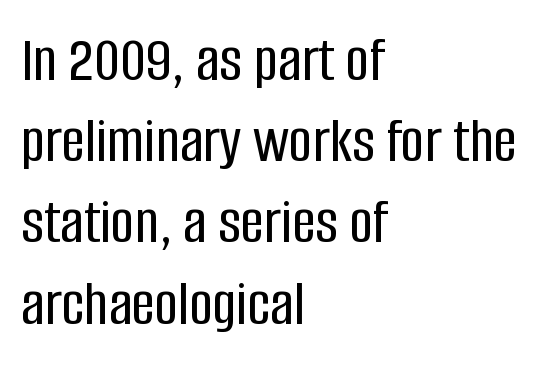
The image shows 65 px condensed sans-serif type, upright; set left-aligned, normal line spacing (1.25x), normal letter spacing, not underlined; low stroke contrast and a large x-height.
